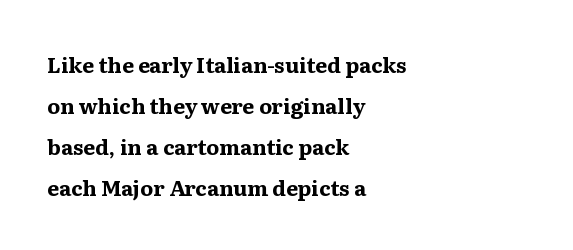
{"italic": "no", "bold": "yes", "underline": "no", "align": "left", "line_spacing": "loose", "line_spacing_ratio": 1.95, "letter_spacing": "normal", "letter_spacing_em": 0.0, "glyph_px": 21}
